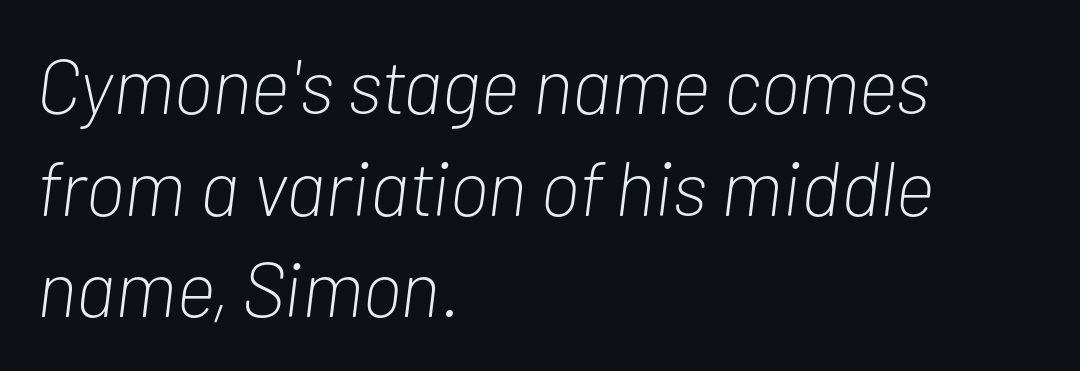
Q: Is the text bold? A: No.
Q: Is the text italic (slanted)? A: Yes, it leans right by about 7 degrees.
Q: Is the text underlined? A: No.
Q: How is the paragraph aligned? A: Left-aligned.
Q: Is the spacing between letters normal or unusually wide? A: Normal.
Q: Is the spacing between lines tight, normal or loose? A: Normal.
Q: Width (condensed, normal, or wide)? A: Condensed.
Q: Stroke contrast? A: Low.
Q: x-height? A: Medium.
Q: Monospaced? A: No.
